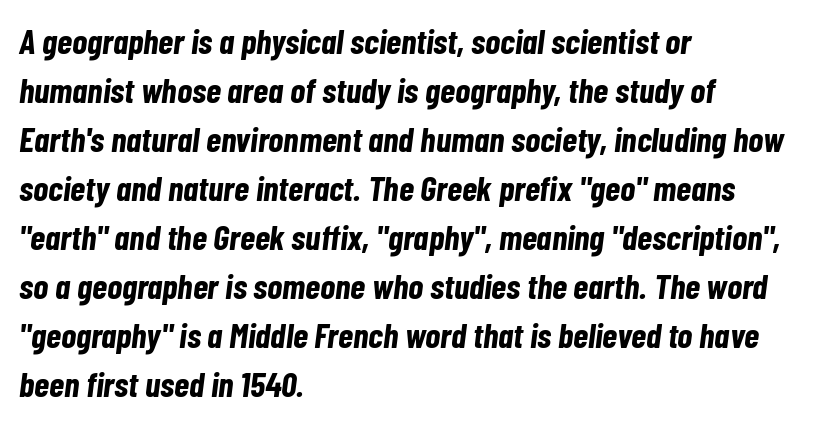
You could call the tracking neutral — neither tight nor loose. Leading matches the norm, producing a regular column. The setting favours the left margin, as ordinary paragraphs usually do. It's the slanting kind of type. Heft: maximum for text — a bold.
